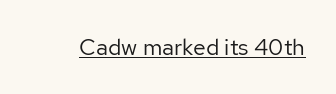
Students, observe the line beneath the letters — that is underlining. You can tell it's not italic because the verticals are truly vertical. Stems here are at most as thick as an everyday book face. Between one letter and the next there's only the usual sliver of space.
